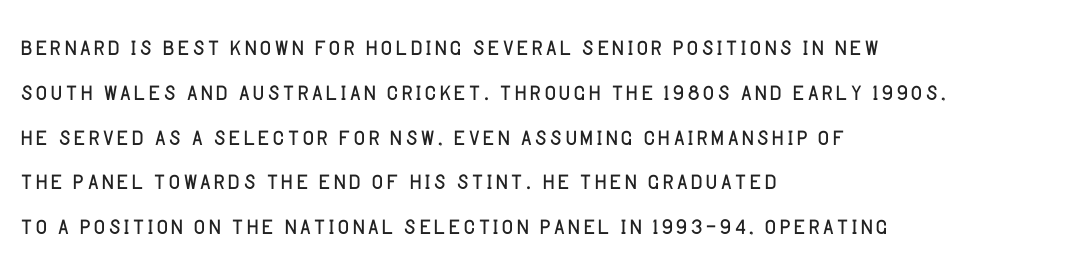
Just letters on the line, the space beneath them empty. A typesetter would call this zero additional tracking. The font family rendered here belongs to the sans-serif group. This is the regular roman posture of the typeface.
